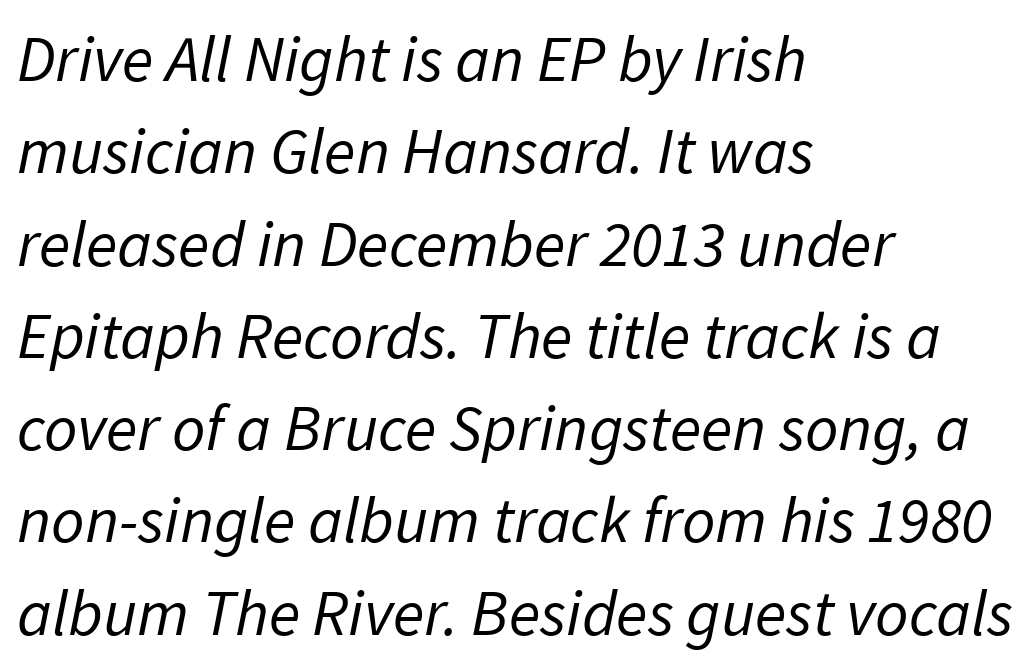
The image shows 65 px regular-weight sans-serif type; set left-aligned, normal line spacing (1.42x), normal letter spacing, not underlined; low stroke contrast and a medium x-height.
